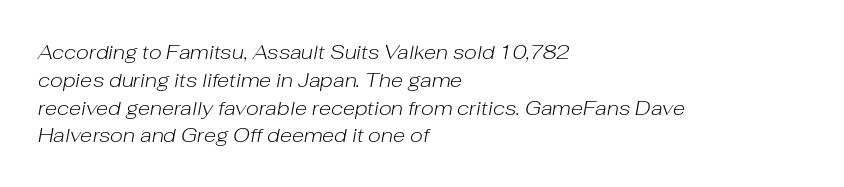
The image shows 20 px text type, italic (leaning right); set left-aligned, normal line spacing (1.39x), normal letter spacing, not underlined.
